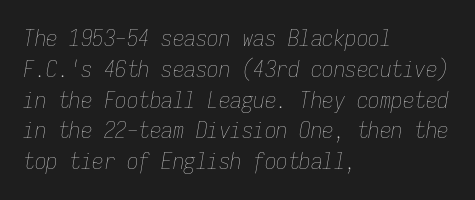
Q: Is the text bold? A: No.
Q: Is the text italic (slanted)? A: Yes, it leans right by about 9 degrees.
Q: Is the text underlined? A: No.
Q: How is the paragraph aligned? A: Left-aligned.
Q: Is the spacing between letters normal or unusually wide? A: Normal.
Q: Is the spacing between lines tight, normal or loose? A: Normal.
